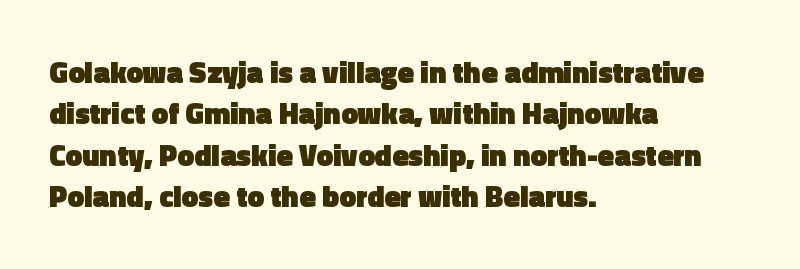
The image shows 30 px heavy sans-serif type, upright; set left-aligned, normal line spacing (1.38x), normal letter spacing, not underlined; a medium x-height.
